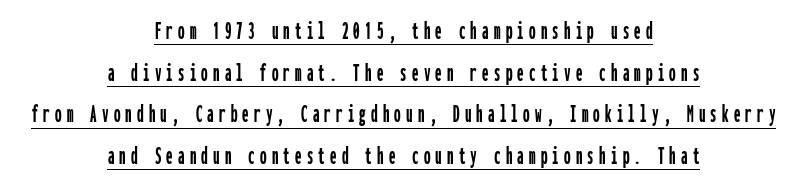
The image shows 26 px text type, upright; set centered, normal line spacing (1.6x), unusually wide letter spacing (+0.2 em), underlined.
